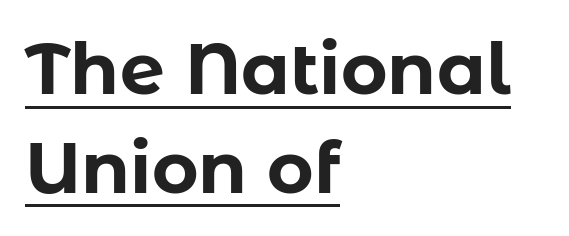
{"serif": "no", "italic": "no", "bold": "yes", "weight": "bold", "width": "normal", "stroke_contrast": "low", "x_height": "medium", "monospaced": "no", "underline": "yes", "align": "left", "line_spacing": "normal", "line_spacing_ratio": 1.39, "letter_spacing": "normal", "letter_spacing_em": 0.0, "glyph_px": 71}
